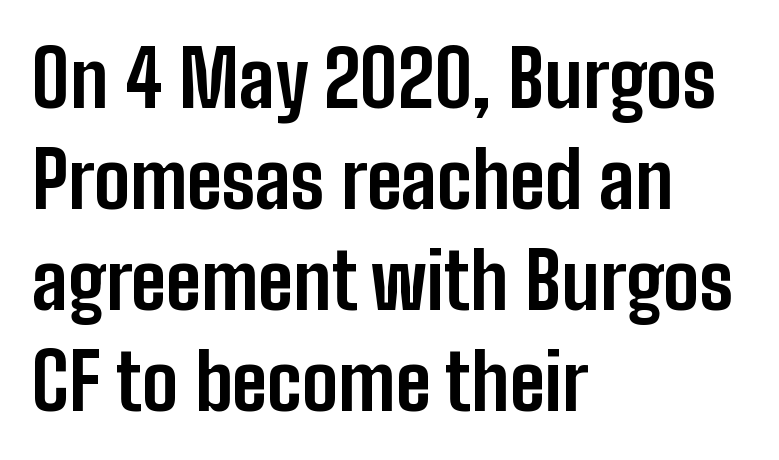
The image shows 77 px bold, condensed sans-serif type, upright; set left-aligned, normal line spacing (1.31x), normal letter spacing, not underlined; low stroke contrast and a medium x-height.
